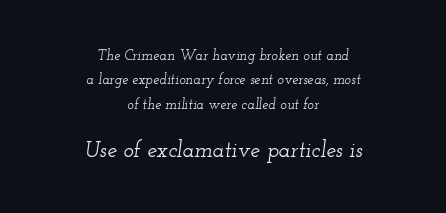
{"italic": "yes", "lean": "right", "slant_degrees": 12, "underline": "no", "align": "center", "line_spacing_ratio": 1.75, "letter_spacing": "normal", "letter_spacing_em": 0.0, "larger_block": "second", "size_ratio": 1.57, "glyph_px": 22}
